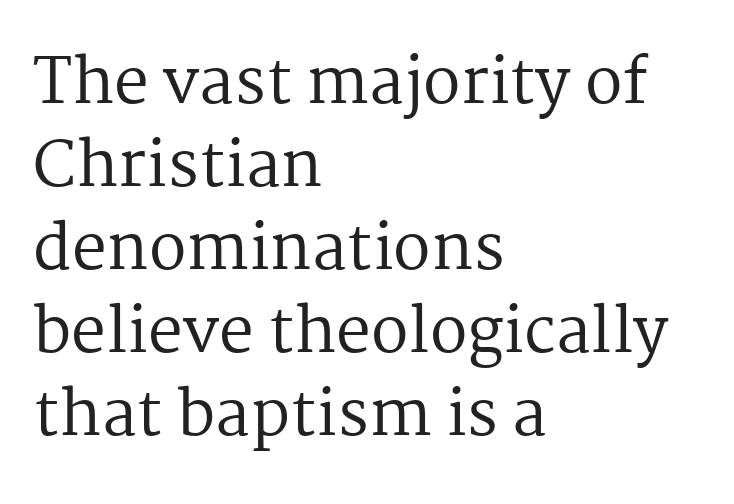
{"serif": "yes", "italic": "no", "bold": "no", "weight": "regular", "width": "normal", "stroke_contrast": "medium", "x_height": "medium", "monospaced": "no", "underline": "no", "align": "left", "line_spacing": "normal", "line_spacing_ratio": 1.34, "letter_spacing": "normal", "letter_spacing_em": 0.0, "glyph_px": 62}
